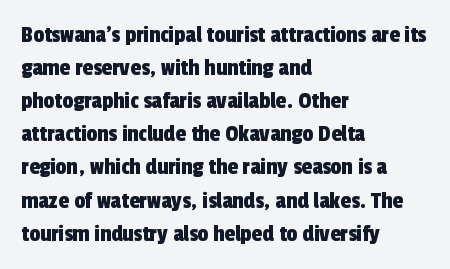
Q: Is the text underlined? A: No.
Q: How is the paragraph aligned? A: Left-aligned.
Q: Is the spacing between letters normal or unusually wide? A: Normal.
Q: Is the spacing between lines tight, normal or loose? A: Normal.
